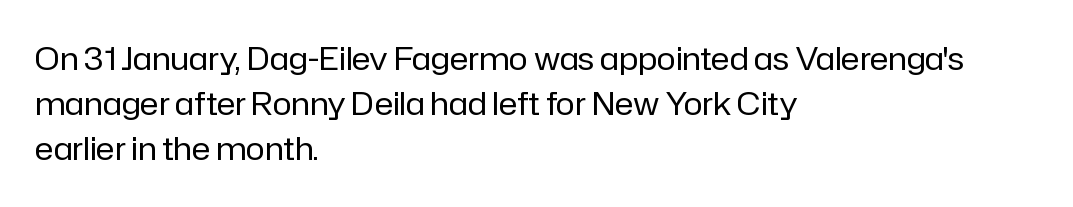
Letters have the restrained weight of plain body copy at most. The passage shown is typed in a proportional face where columns would drift. Line spacing here is normal. Short note: letters normally spaced. Underlining? Definitely not there.
